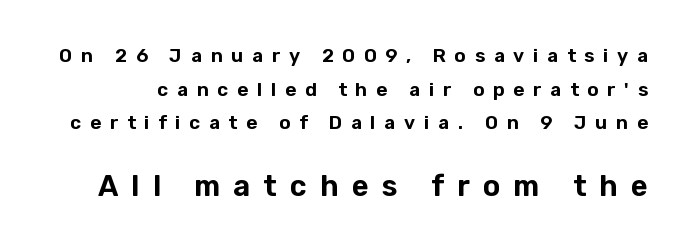
The baseline area is clear. Someone cranked the tracking dial way up on this one. Is this a fixed-width face? No — the glyphs have proportional, varying widths. The letters in the lower block stand taller than those in the block above.
